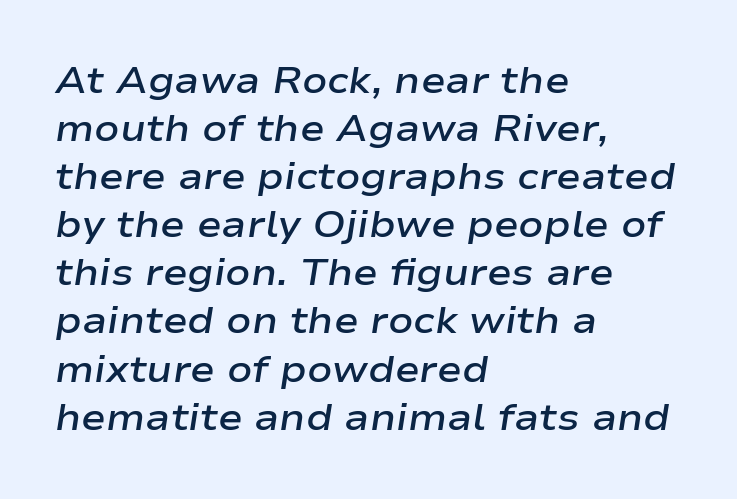
Note the varied advance widths — an 'i' is clearly narrower than an 'm'. The lines are quadded left. Tracking value appears to be zero — textbook default spacing. A somewhat darkened texture: the type is semibold rather than bold.
